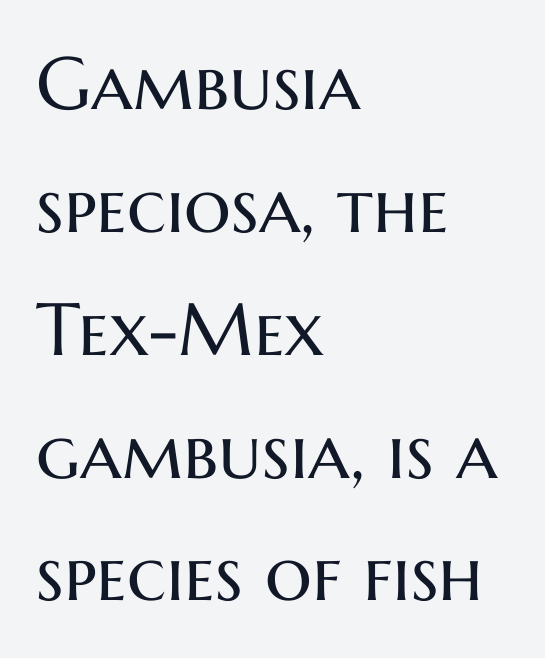
Q: Is the text bold? A: No.
Q: Is the text italic (slanted)? A: No, it is upright.
Q: Is the typeface a serif or a sans-serif typeface? A: Sans-serif.
Q: Is the text underlined? A: No.
Q: How is the paragraph aligned? A: Left-aligned.
Q: Is the spacing between letters normal or unusually wide? A: Normal.
Q: Is the spacing between lines tight, normal or loose? A: Normal.
Q: Width (condensed, normal, or wide)? A: Normal.
Q: Stroke contrast? A: Medium.
Q: x-height? A: Medium.
Q: Monospaced? A: No.
